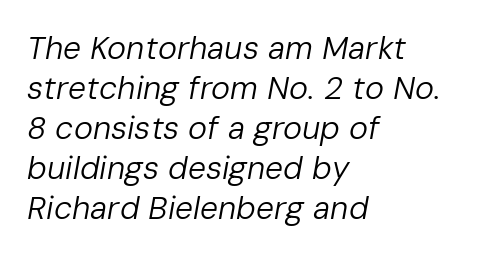
{"italic": "yes", "lean": "right", "slant_degrees": 10, "bold": "no", "weight": "regular", "width": "normal", "stroke_contrast": "low", "x_height": "medium", "monospaced": "no", "underline": "no", "align": "left", "line_spacing": "normal", "line_spacing_ratio": 1.25, "letter_spacing": "normal", "letter_spacing_em": 0.0, "glyph_px": 32}
